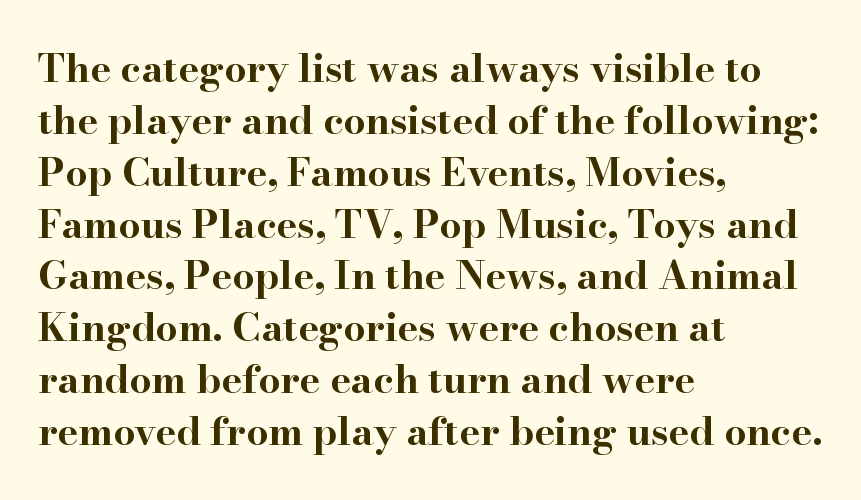
Look at the tracking — it's just the regular setting, nothing added. The typography opts for an upright posture over an oblique one. Its strokes are broad and dark, the hallmark of bold type. Reading down the block, your eye returns to a fixed left position each line. Serif or sans? Serif — the stroke terminals have little feet. Rows of type keep a routine distance in the vertical direction.
